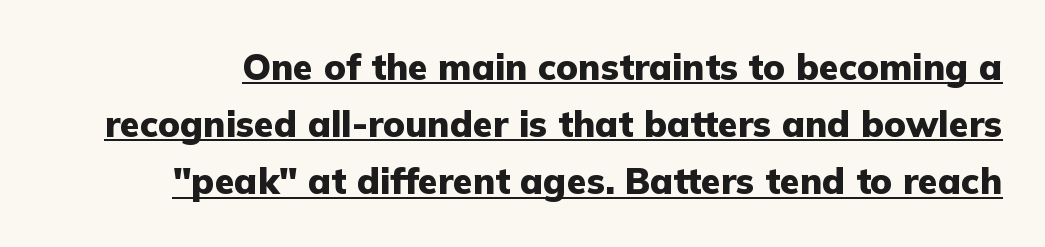
Q: Is the text bold? A: Yes.
Q: Is the text italic (slanted)? A: No, it is upright.
Q: Is the typeface a serif or a sans-serif typeface? A: Sans-serif.
Q: Is the text underlined? A: Yes.
Q: Is the spacing between letters normal or unusually wide? A: Normal.
Q: Is the spacing between lines tight, normal or loose? A: Normal.
Q: Width (condensed, normal, or wide)? A: Normal.
Q: Stroke contrast? A: Low.
Q: x-height? A: Medium.
Q: Monospaced? A: No.
